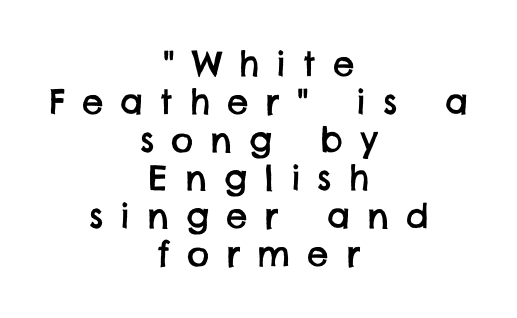
The image shows 34 px sans-serif type; set centered, tight line spacing (1.12x), unusually wide letter spacing (+0.5 em), not underlined; low stroke contrast and a large x-height.
